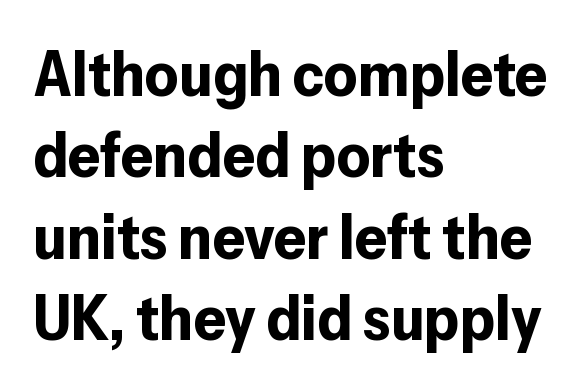
The font is running at its bold setting. In CSS terms this would be text-align: left. Letter spacing: default. Decoration check: the copy has no underline. Type style note: lacks serifs.
